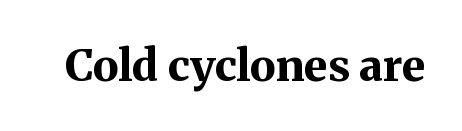
Q: Is the text bold? A: Yes.
Q: Is the text italic (slanted)? A: No, it is upright.
Q: Is the typeface a serif or a sans-serif typeface? A: Serif.
Q: Is the text underlined? A: No.
Q: Is the spacing between letters normal or unusually wide? A: Normal.
Q: Width (condensed, normal, or wide)? A: Normal.
Q: Stroke contrast? A: Medium.
Q: x-height? A: Medium.
Q: Monospaced? A: No.
